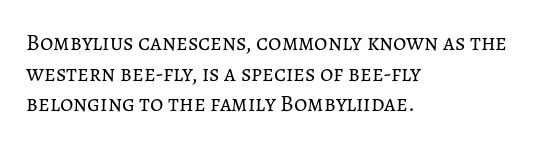
The image shows 23 px text type, upright; set left-aligned, normal line spacing (1.33x), normal letter spacing, not underlined.
